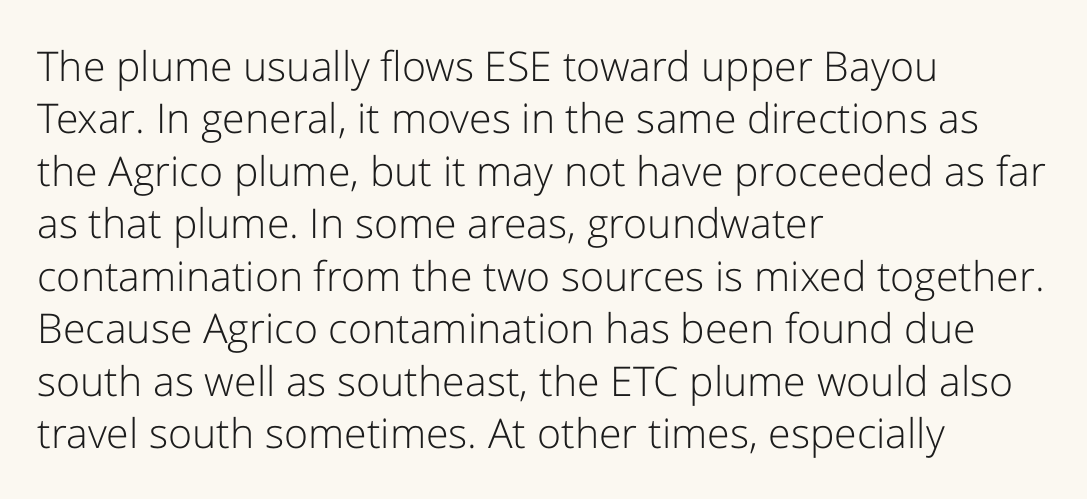
The image shows 41 px light sans-serif type, upright; set left-aligned, normal line spacing (1.28x), normal letter spacing, not underlined; low stroke contrast and a medium x-height.
